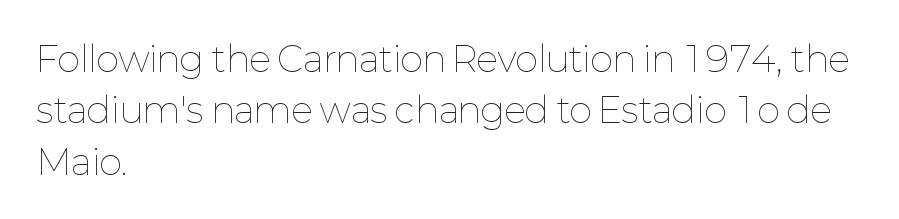
The image shows 35 px thin type, upright; set left-aligned, normal line spacing (1.47x), normal letter spacing, not underlined; low stroke contrast and a medium x-height.
